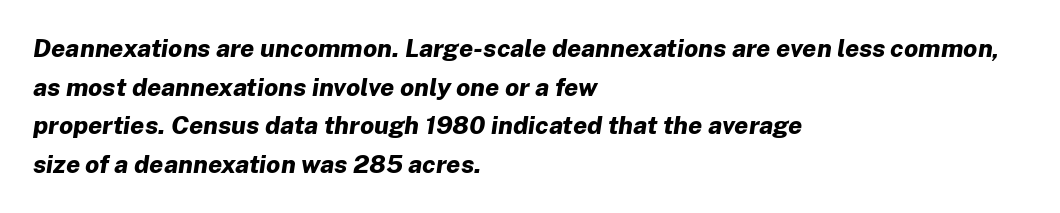
Is the letter spacing exaggerated? No — it looks like the ordinary default. Set as a true bold cut, around the 700 mark. One-word summary of the alignment: left. Underline: absent. The letters are slanted; this is an italic face. Evenly set lines give the paragraph a standard silhouette.
